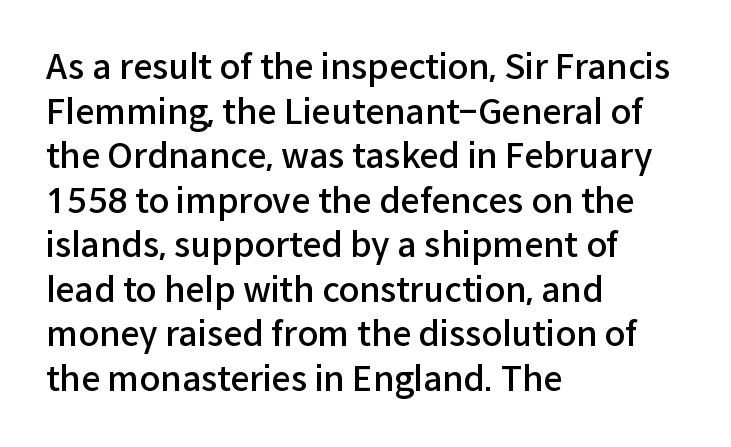
The space between consecutive lines is moderate. Weight check: semibold — heavier than regular, not quite bold. The space beneath each line is pristine and unruled. Looks like regular typesetting: each glyph gets only the width it needs. The characters display no serif detailing; their extremities are plain. The text block is weighted toward the left margin, trailing off unevenly rightward.
